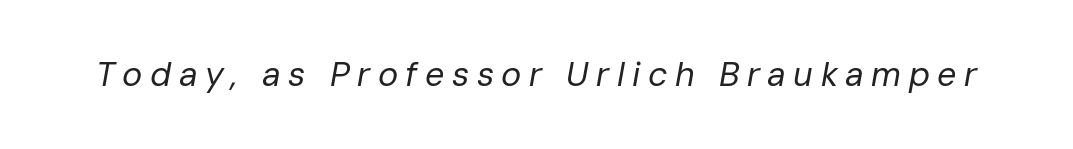
Q: Is the text bold? A: No.
Q: Is the text italic (slanted)? A: Yes, it leans right by about 10 degrees.
Q: Is the text underlined? A: No.
Q: Is the spacing between letters normal or unusually wide? A: Unusually wide.
Q: Width (condensed, normal, or wide)? A: Normal.
Q: Stroke contrast? A: Low.
Q: x-height? A: Medium.
Q: Monospaced? A: No.
